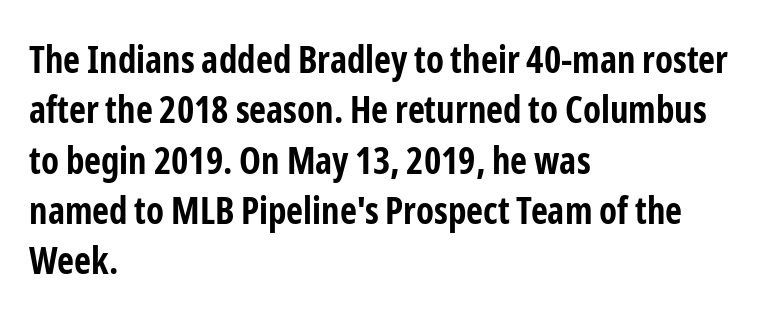
A typesetter would call this proportional, since set widths differ per character. The passage shown stacks its lines at a standard gap. The letters stand upright; this is a roman face. On the weight axis this lands at bold, roughly 700.
